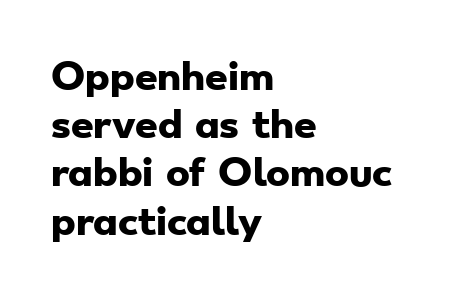
Q: Is the text bold? A: Yes.
Q: Is the typeface a serif or a sans-serif typeface? A: Sans-serif.
Q: Is the text underlined? A: No.
Q: How is the paragraph aligned? A: Left-aligned.
Q: Is the spacing between letters normal or unusually wide? A: Normal.
Q: Is the spacing between lines tight, normal or loose? A: Normal.
Q: Width (condensed, normal, or wide)? A: Wide.
Q: Stroke contrast? A: Low.
Q: x-height? A: Small.
Q: Monospaced? A: No.
